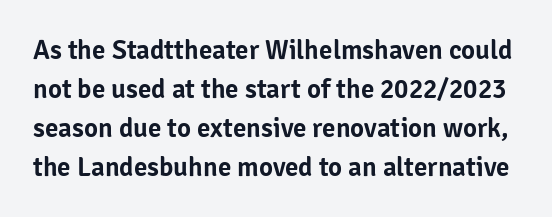
{"italic": "no", "underline": "no", "line_spacing": "normal", "line_spacing_ratio": 1.44, "letter_spacing": "normal", "letter_spacing_em": 0.0, "glyph_px": 27}
